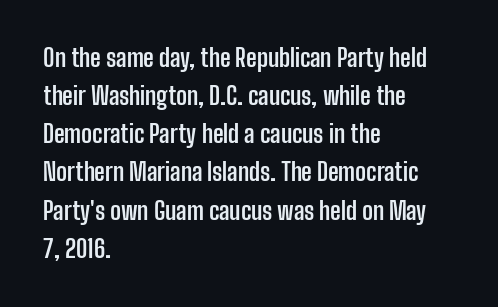
{"italic": "no", "bold": "yes", "underline": "no", "align": "left", "line_spacing": "normal", "line_spacing_ratio": 1.59, "letter_spacing": "normal", "letter_spacing_em": 0.0, "glyph_px": 24}
